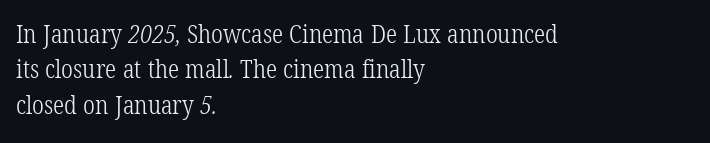
These lines keep a tight, regular rhythm from letter to letter. Whoever set this chose a conventional vertical rhythm. Clear beneath every line of the passage. Ink coverage per letter is moderate at most.
